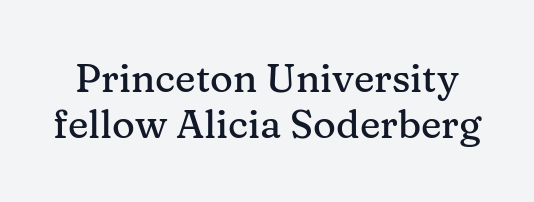
Lines of text with bare space underneath. Typographically, this falls in the serif category. The rendering uses natural spacing where letterforms have individual widths. No extra tracking has been applied to these lines.
